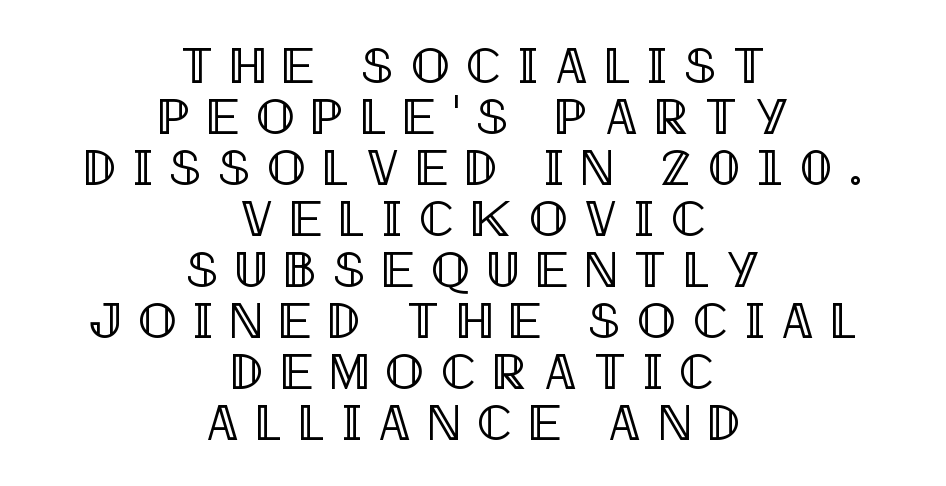
The image shows 51 px condensed type, upright; set centered, tight line spacing (1.0x), unusually wide letter spacing (+0.33 em), not underlined; a large x-height.
